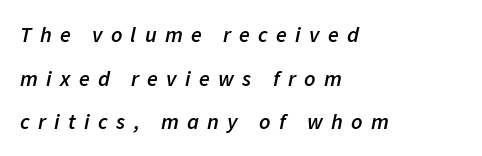
{"italic": "yes", "lean": "right", "slant_degrees": 11, "bold": "semi", "underline": "no", "align": "left", "line_spacing": "loose", "line_spacing_ratio": 1.98, "letter_spacing": "wide", "letter_spacing_em": 0.38, "glyph_px": 22}
